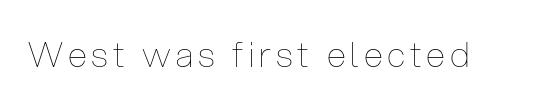
{"italic": "no", "bold": "no", "weight": "thin", "width": "condensed", "stroke_contrast": "low", "x_height": "medium", "monospaced": "no", "underline": "no", "glyph_px": 35}
